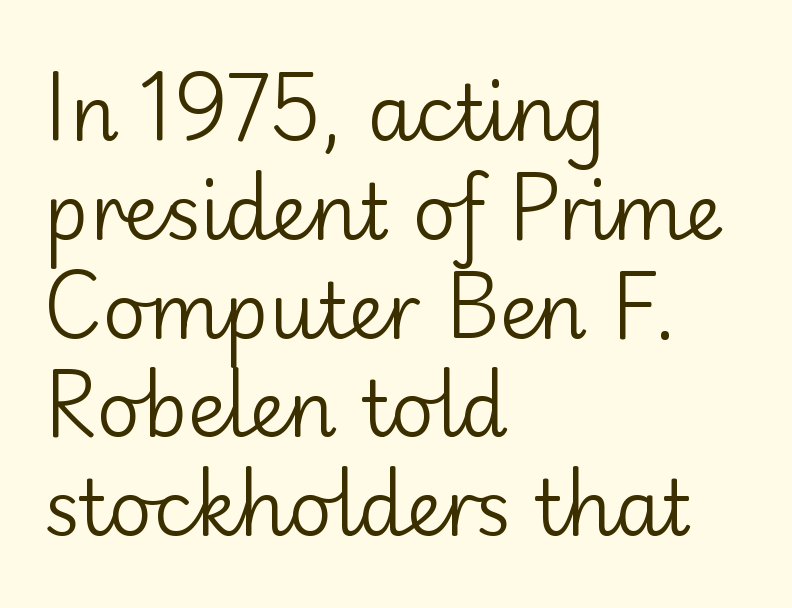
The image shows 76 px regular-weight sans-serif type, upright; set left-aligned, normal line spacing (1.3x), normal letter spacing, not underlined; low stroke contrast and a small x-height.
